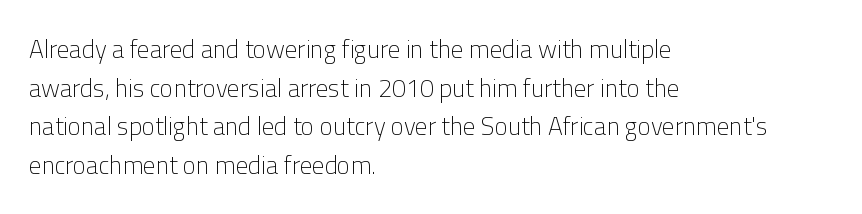
Q: Is the text bold? A: No.
Q: Is the text italic (slanted)? A: No, it is upright.
Q: Is the text underlined? A: No.
Q: How is the paragraph aligned? A: Left-aligned.
Q: Is the spacing between letters normal or unusually wide? A: Normal.
Q: Is the spacing between lines tight, normal or loose? A: Normal.
